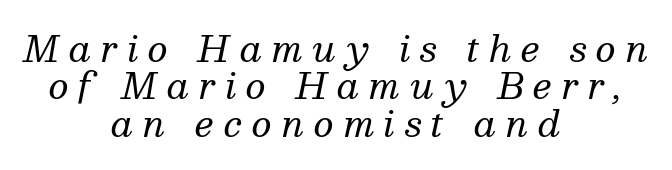
Q: Is the text bold? A: No.
Q: Is the text italic (slanted)? A: Yes, it leans right by about 13 degrees.
Q: Is the typeface a serif or a sans-serif typeface? A: Serif.
Q: Is the text underlined? A: No.
Q: How is the paragraph aligned? A: Centered.
Q: Is the spacing between letters normal or unusually wide? A: Unusually wide.
Q: Is the spacing between lines tight, normal or loose? A: Tight.
Q: Width (condensed, normal, or wide)? A: Normal.
Q: Stroke contrast? A: Medium.
Q: x-height? A: Medium.
Q: Monospaced? A: No.
